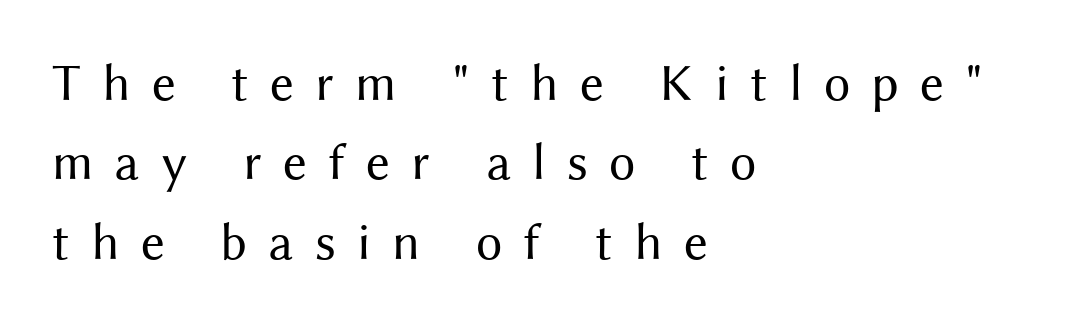
Q: Is the text bold? A: No.
Q: Is the text italic (slanted)? A: No, it is upright.
Q: Is the typeface a serif or a sans-serif typeface? A: Sans-serif.
Q: Is the text underlined? A: No.
Q: How is the paragraph aligned? A: Left-aligned.
Q: Is the spacing between letters normal or unusually wide? A: Unusually wide.
Q: Is the spacing between lines tight, normal or loose? A: Normal.
Q: Width (condensed, normal, or wide)? A: Normal.
Q: Stroke contrast? A: Medium.
Q: x-height? A: Medium.
Q: Monospaced? A: No.
